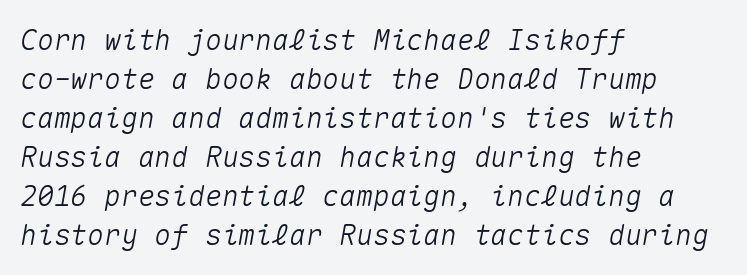
{"italic": "yes", "lean": "right", "slant_degrees": 10, "width": "normal", "stroke_contrast": "medium", "x_height": "medium", "monospaced": "yes", "underline": "no", "align": "left", "line_spacing": "normal", "line_spacing_ratio": 1.39, "letter_spacing": "normal", "letter_spacing_em": 0.0, "glyph_px": 28}
